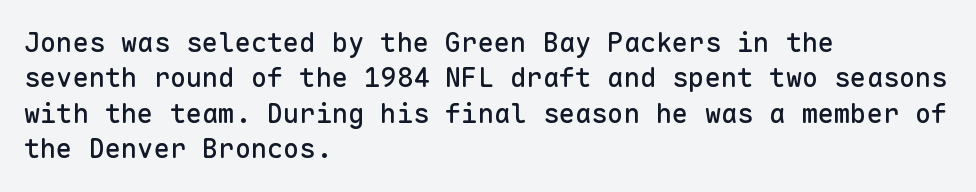
The image shows 27 px text type, upright; set left-aligned, normal line spacing (1.31x), normal letter spacing, not underlined.
